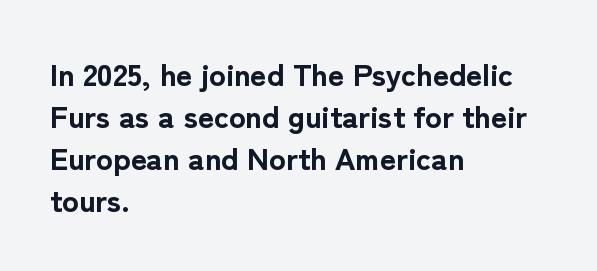
Q: Is the text bold? A: Yes.
Q: Is the text italic (slanted)? A: No, it is upright.
Q: Is the typeface a serif or a sans-serif typeface? A: Sans-serif.
Q: Is the text underlined? A: No.
Q: How is the paragraph aligned? A: Left-aligned.
Q: Is the spacing between letters normal or unusually wide? A: Normal.
Q: Is the spacing between lines tight, normal or loose? A: Normal.
Q: Width (condensed, normal, or wide)? A: Normal.
Q: Stroke contrast? A: Low.
Q: x-height? A: Medium.
Q: Monospaced? A: No.
